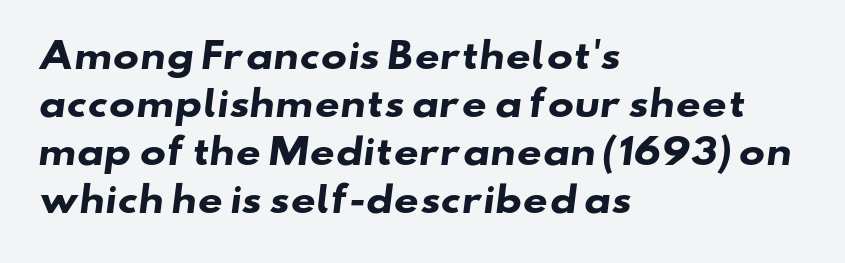
{"serif": "no", "bold": "yes", "weight": "heavy", "width": "wide", "stroke_contrast": "low", "x_height": "small", "monospaced": "no", "underline": "no", "align": "left", "line_spacing": "normal", "line_spacing_ratio": 1.37, "letter_spacing": "normal", "letter_spacing_em": 0.0, "glyph_px": 35}
